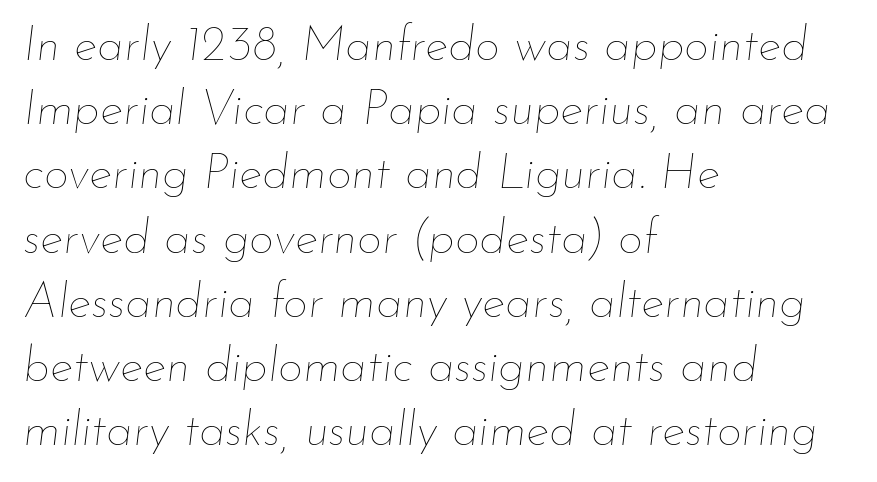
Q: Is the text bold? A: No.
Q: Is the text italic (slanted)? A: Yes, it leans right by about 7 degrees.
Q: Is the text underlined? A: No.
Q: How is the paragraph aligned? A: Left-aligned.
Q: Is the spacing between letters normal or unusually wide? A: Normal.
Q: Is the spacing between lines tight, normal or loose? A: Normal.
Q: Width (condensed, normal, or wide)? A: Normal.
Q: Stroke contrast? A: Low.
Q: x-height? A: Small.
Q: Monospaced? A: No.
